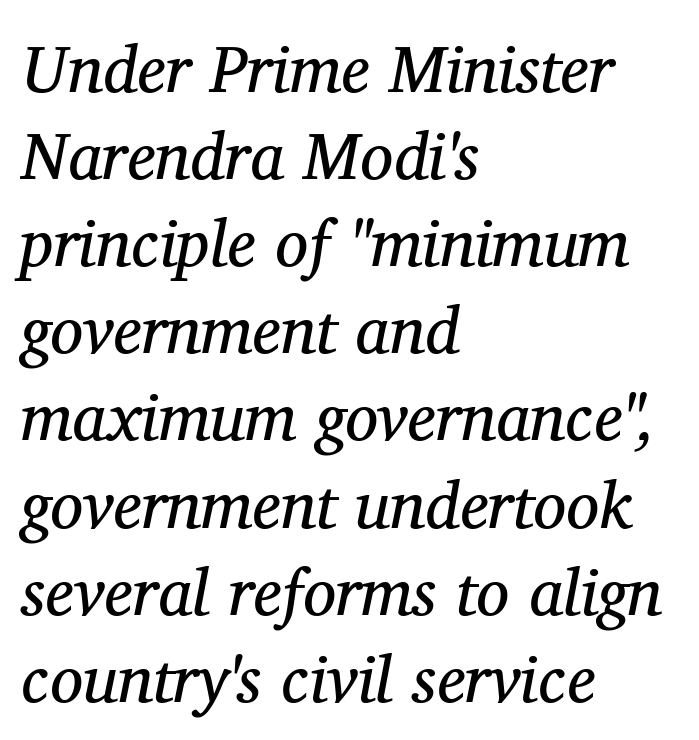
{"serif": "yes", "italic": "yes", "lean": "right", "slant_degrees": 11, "bold": "no", "weight": "regular", "width": "normal", "stroke_contrast": "medium", "x_height": "medium", "monospaced": "no", "underline": "no", "align": "left", "line_spacing": "normal", "line_spacing_ratio": 1.32, "letter_spacing": "normal", "letter_spacing_em": 0.0, "glyph_px": 66}
